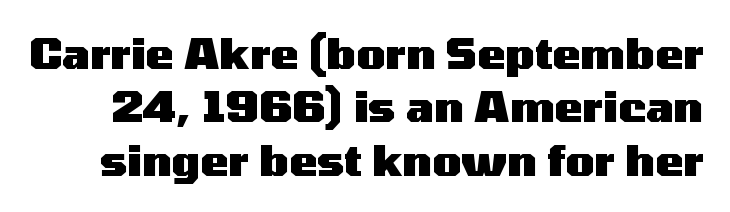
{"serif": "no", "italic": "no", "bold": "yes", "weight": "heavy", "width": "wide", "stroke_contrast": "medium", "x_height": "medium", "monospaced": "no", "underline": "no", "line_spacing": "normal", "line_spacing_ratio": 1.27, "letter_spacing": "normal", "letter_spacing_em": 0.0, "glyph_px": 42}
